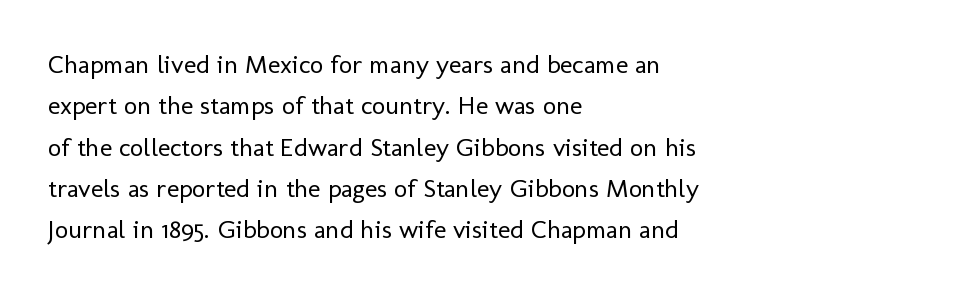
{"italic": "no", "bold": "no", "underline": "no", "align": "left", "line_spacing": "normal", "line_spacing_ratio": 1.59, "letter_spacing": "normal", "letter_spacing_em": 0.0, "glyph_px": 26}
